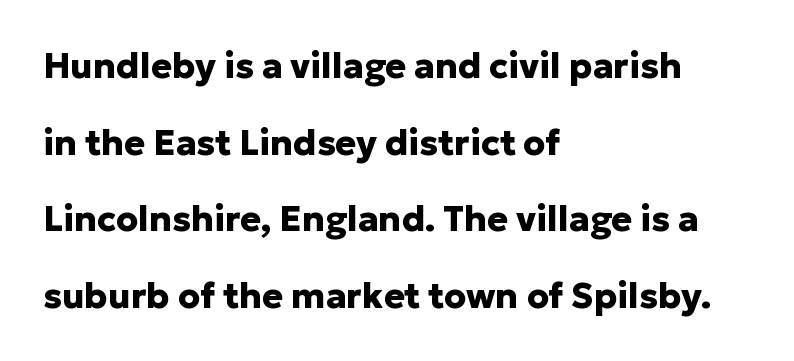
Q: Is the text bold? A: Yes.
Q: Is the text italic (slanted)? A: No, it is upright.
Q: Is the typeface a serif or a sans-serif typeface? A: Sans-serif.
Q: Is the text underlined? A: No.
Q: How is the paragraph aligned? A: Left-aligned.
Q: Is the spacing between letters normal or unusually wide? A: Normal.
Q: Is the spacing between lines tight, normal or loose? A: Loose.
Q: Width (condensed, normal, or wide)? A: Normal.
Q: Stroke contrast? A: Low.
Q: x-height? A: Medium.
Q: Monospaced? A: No.
